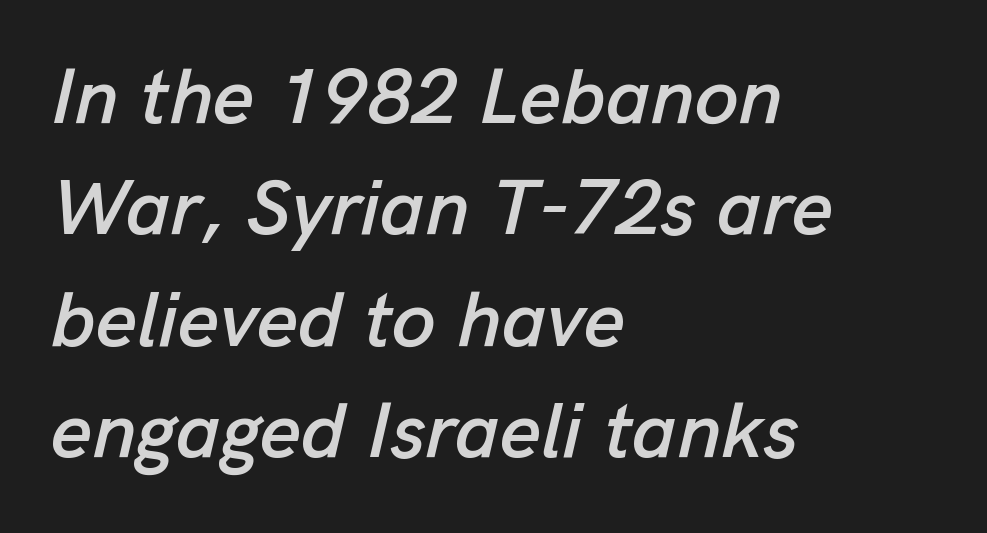
The image shows 79 px text type, italic (leaning right); set left-aligned, normal line spacing (1.41x), normal letter spacing, not underlined; low stroke contrast and a medium x-height.
